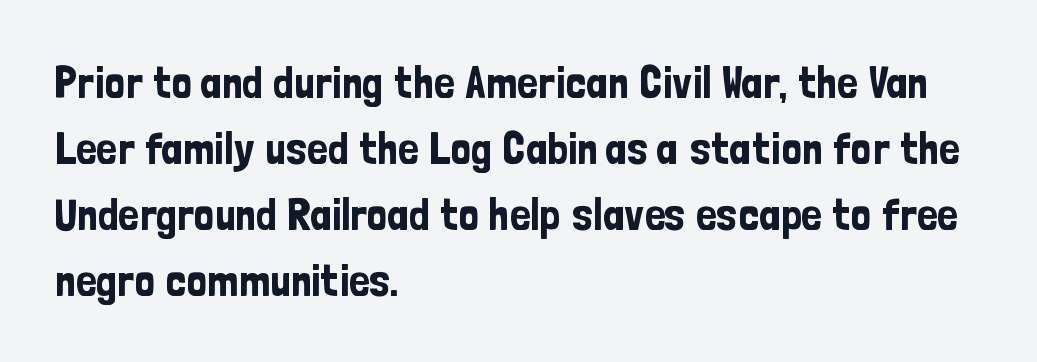
Q: Is the text italic (slanted)? A: No, it is upright.
Q: Is the typeface a serif or a sans-serif typeface? A: Sans-serif.
Q: Is the text underlined? A: No.
Q: How is the paragraph aligned? A: Left-aligned.
Q: Is the spacing between letters normal or unusually wide? A: Normal.
Q: Is the spacing between lines tight, normal or loose? A: Normal.
Q: Width (condensed, normal, or wide)? A: Condensed.
Q: Stroke contrast? A: Low.
Q: x-height? A: Medium.
Q: Monospaced? A: No.
